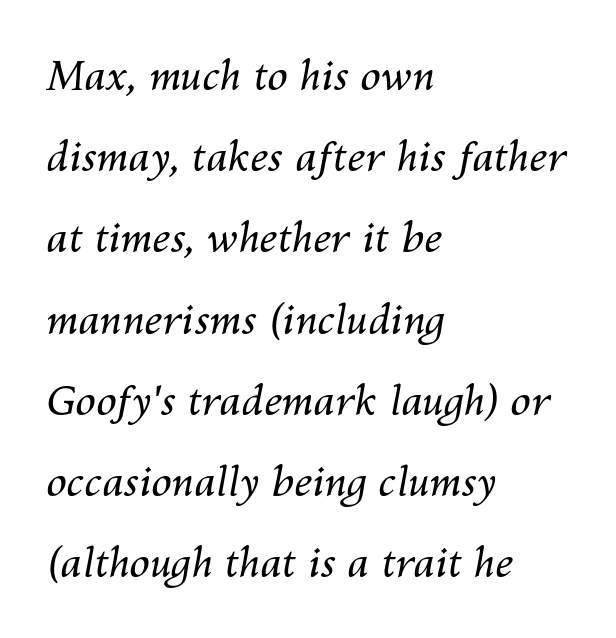
{"italic": "yes", "lean": "right", "slant_degrees": 10, "bold": "no", "weight": "regular", "width": "normal", "stroke_contrast": "medium", "x_height": "medium", "monospaced": "no", "underline": "no", "align": "left", "line_spacing": "loose", "line_spacing_ratio": 1.98, "letter_spacing": "normal", "letter_spacing_em": 0.0, "glyph_px": 41}
